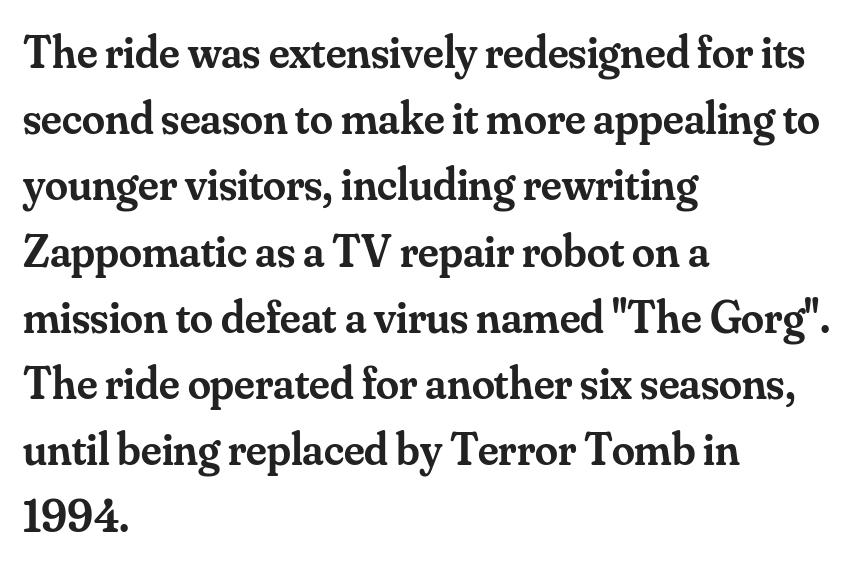
The image shows 46 px semibold serif type, upright; set left-aligned, normal line spacing (1.44x), normal letter spacing, not underlined; medium stroke contrast and a small x-height.
